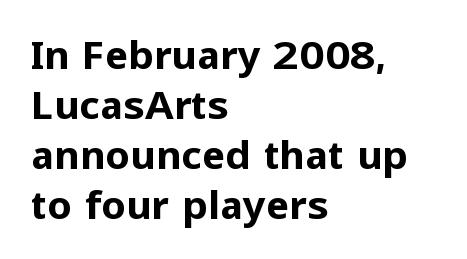
The image shows 39 px bold sans-serif type, upright; set left-aligned, normal line spacing (1.28x), normal letter spacing, not underlined; low stroke contrast and a medium x-height.
